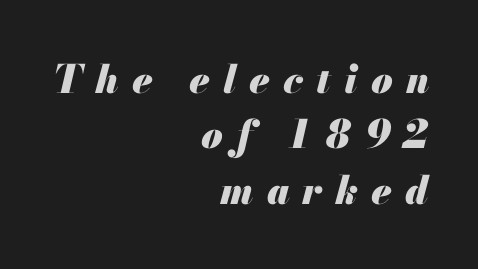
The rendering inserts visible extra space after every character. The face used here has the dense, thick strokes of a bold. In CSS terms this would be text-align: right. An italicized treatment has been applied to the whole sample.
